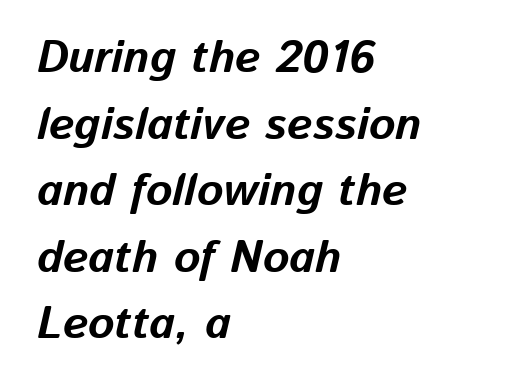
Q: Is the text bold? A: Yes.
Q: Is the text italic (slanted)? A: Yes, it leans right by about 13 degrees.
Q: Is the text underlined? A: No.
Q: How is the paragraph aligned? A: Left-aligned.
Q: Is the spacing between letters normal or unusually wide? A: Normal.
Q: Is the spacing between lines tight, normal or loose? A: Normal.
Q: Width (condensed, normal, or wide)? A: Normal.
Q: Stroke contrast? A: Low.
Q: x-height? A: Medium.
Q: Monospaced? A: No.
